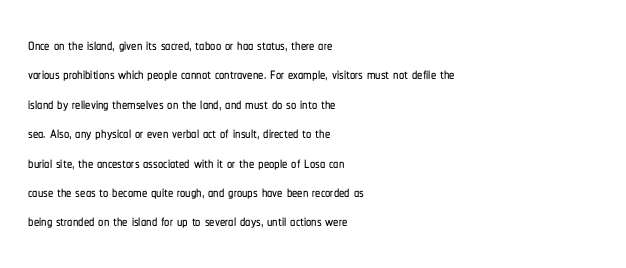
The image shows 21 px text type, upright; set left-aligned, normal line spacing (1.4x), normal letter spacing, not underlined.
